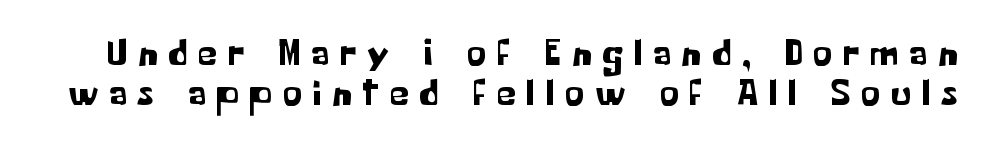
Q: Is the text italic (slanted)? A: No, it is upright.
Q: Is the typeface a serif or a sans-serif typeface? A: Sans-serif.
Q: Is the text underlined? A: No.
Q: Is the spacing between letters normal or unusually wide? A: Unusually wide.
Q: Is the spacing between lines tight, normal or loose? A: Tight.
Q: Width (condensed, normal, or wide)? A: Normal.
Q: Stroke contrast? A: Low.
Q: x-height? A: Medium.
Q: Monospaced? A: No.
